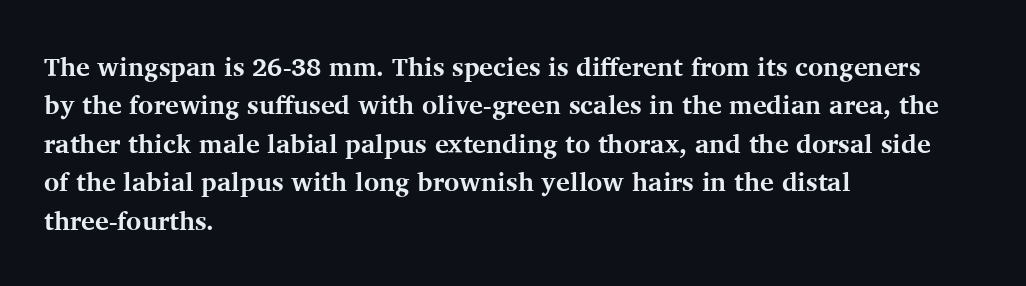
A typesetter would mark this as roman, not italic. Rule under the text: the space is simply empty. Layout note: lines flush left. The designer left line spacing at the default. What weight is shown? A full bold with thick strokes. This sample uses plain, unmodified letter spacing.
